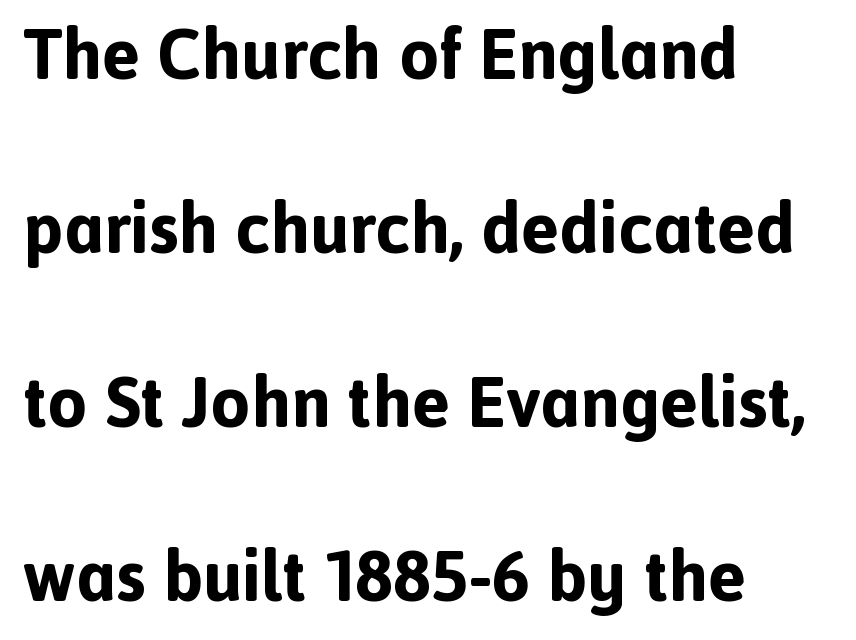
{"serif": "no", "italic": "no", "bold": "yes", "weight": "bold", "width": "normal", "x_height": "medium", "monospaced": "no", "underline": "no", "align": "left", "line_spacing": "loose", "line_spacing_ratio": 2.45, "letter_spacing": "normal", "letter_spacing_em": 0.0, "glyph_px": 71}
